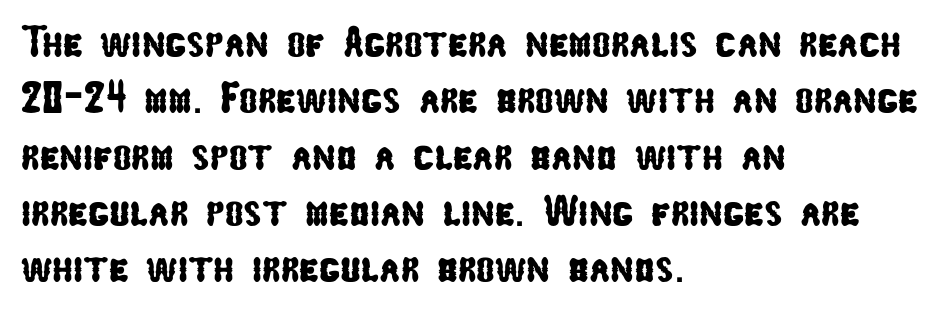
{"serif": "no", "width": "condensed", "stroke_contrast": "low", "x_height": "medium", "monospaced": "no", "underline": "no", "align": "left", "line_spacing": "normal", "line_spacing_ratio": 1.28, "letter_spacing": "normal", "letter_spacing_em": 0.0, "glyph_px": 44}
